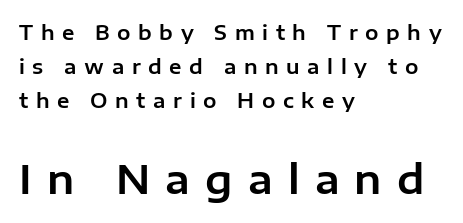
{"serif": "no", "italic": "no", "width": "normal", "stroke_contrast": "low", "x_height": "medium", "monospaced": "no", "underline": "no", "align": "left", "line_spacing": "normal", "line_spacing_ratio": 1.69, "letter_spacing": "wide", "letter_spacing_em": 0.38, "larger_block": "second", "size_ratio": 2.0, "glyph_px": 40}
